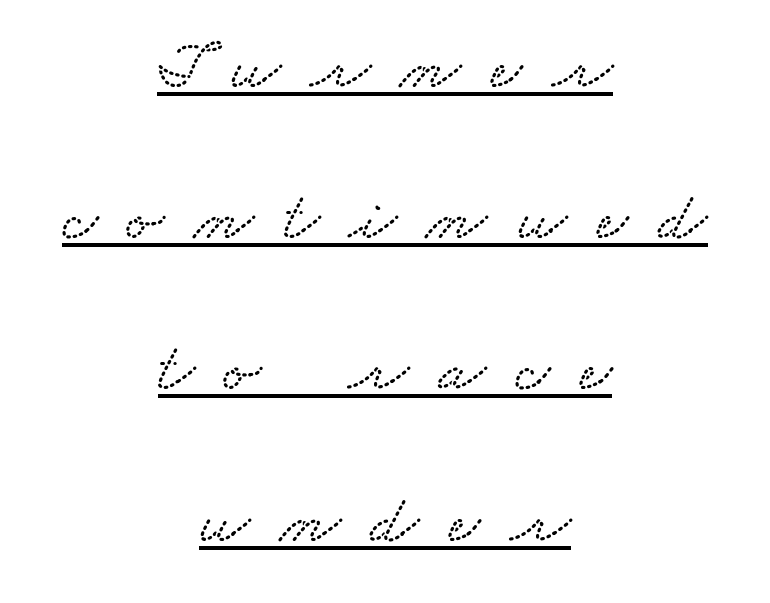
Compared with a flush-left layout, this one balances lines on the center instead. A typesetter would call this leading open, well beyond the default. Spacing verdict: proportional, widths tailored to each character. Every word sits above its own underline.
